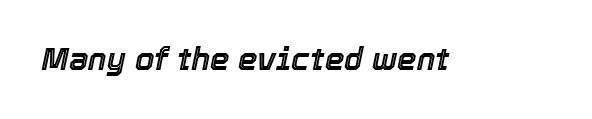
The image shows 31 px text type, italic (leaning right); set normal letter spacing, not underlined; a medium x-height.
